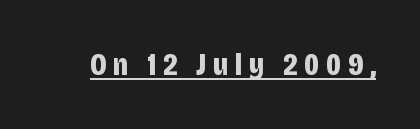
The image shows 32 px bold, condensed sans-serif type, upright; set unusually wide letter spacing (+0.2 em), underlined; low stroke contrast and a large x-height.
